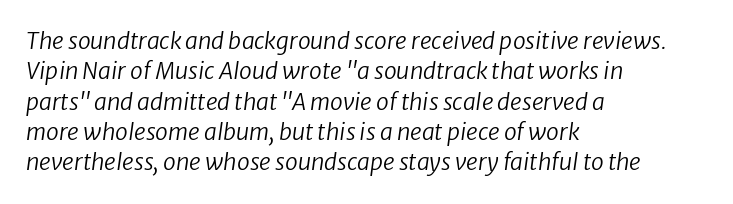
Does the lettering tilt? It does — this is italic. Does the leading feel generous? No, just average. Here the glyphs are tracked normally, forming tight word shapes. The lines are quadded left. Stroke mass is kept to a normal reading level or below.
